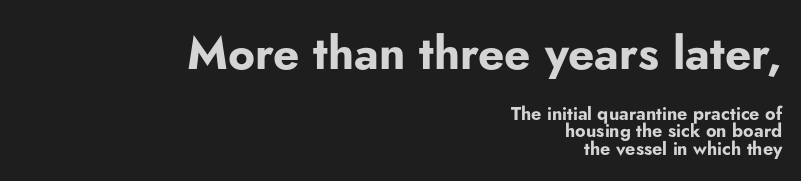
A bare baseline throughout the passage. These lines keep a tight, regular rhythm from letter to letter. Rendered with straight, roman letterforms. A typesetter would label this face a sans.
